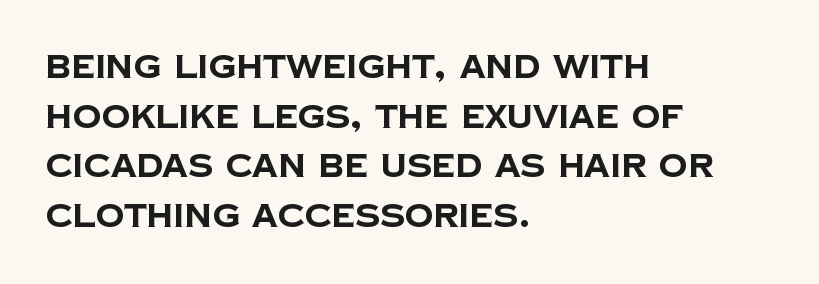
The image shows 32 px bold sans-serif type; set left-aligned, normal line spacing (1.55x), normal letter spacing, not underlined; low stroke contrast and a large x-height.
